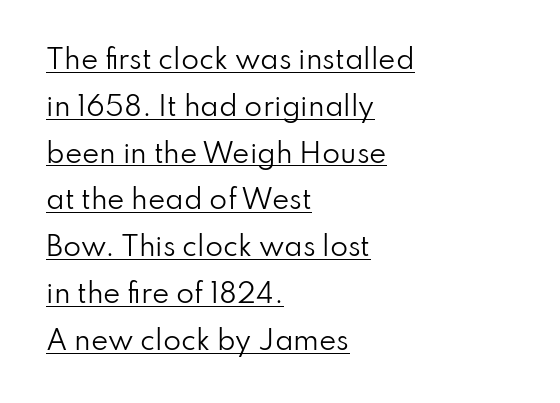
Between one letter and the next there's only the usual sliver of space. Posture: straight, roman, zero tilt. Typeset ragged right — the left edge is the straight one. Underlined type. The font sits on the lighter half of the weight spectrum, regular included.
